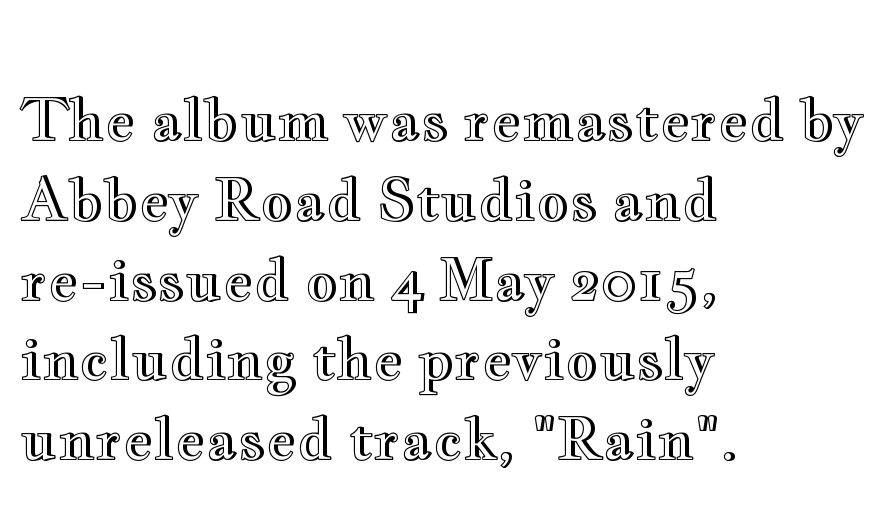
{"italic": "no", "width": "wide", "x_height": "small", "monospaced": "no", "underline": "no", "align": "left", "line_spacing": "normal", "line_spacing_ratio": 1.4, "letter_spacing": "normal", "letter_spacing_em": 0.0, "glyph_px": 57}
